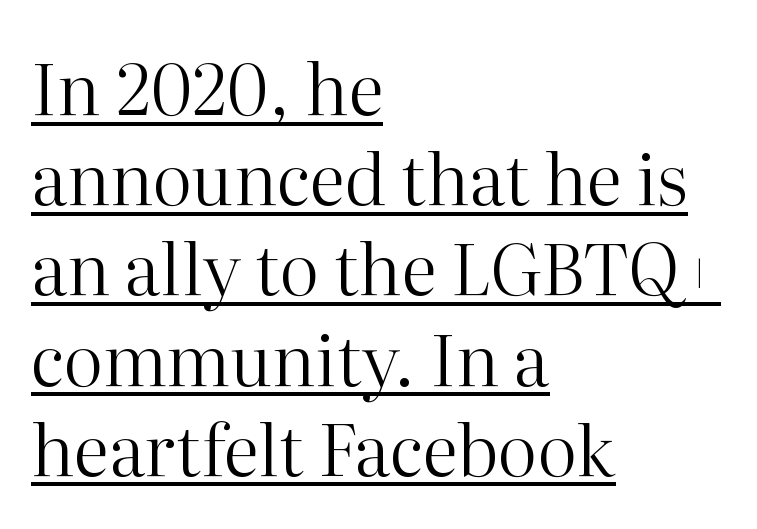
These lines are set flush left with a ragged right edge. Characters follow at the spacing the type designer built in. Character widths vary here, with narrow letters taking less room than wide ones. The face looks like a standard text weight, possibly lighter.
